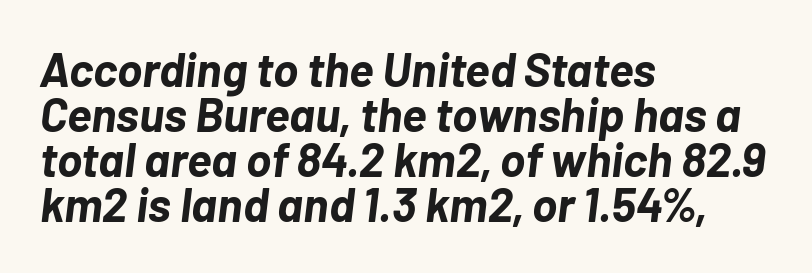
{"italic": "yes", "lean": "right", "slant_degrees": 7, "bold": "yes", "weight": "bold", "width": "normal", "stroke_contrast": "low", "x_height": "medium", "monospaced": "no", "underline": "no", "align": "left", "line_spacing": "tight", "line_spacing_ratio": 0.96, "letter_spacing": "normal", "letter_spacing_em": 0.0, "glyph_px": 47}
